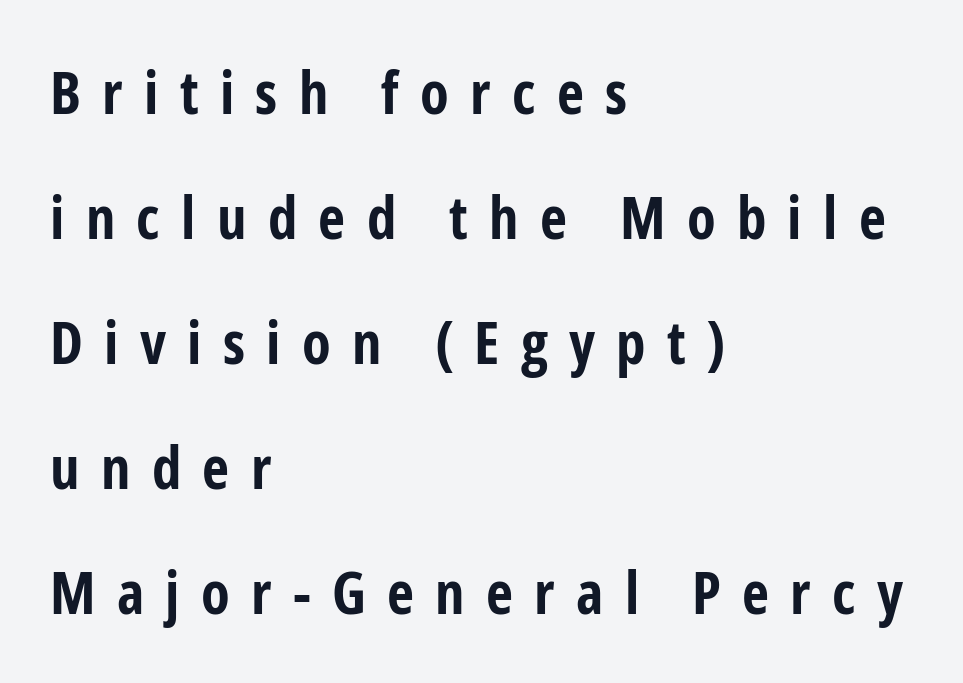
Q: Is the text bold? A: Yes.
Q: Is the text italic (slanted)? A: No, it is upright.
Q: Is the typeface a serif or a sans-serif typeface? A: Sans-serif.
Q: Is the text underlined? A: No.
Q: How is the paragraph aligned? A: Left-aligned.
Q: Is the spacing between letters normal or unusually wide? A: Unusually wide.
Q: Is the spacing between lines tight, normal or loose? A: Loose.
Q: Width (condensed, normal, or wide)? A: Condensed.
Q: Stroke contrast? A: Low.
Q: x-height? A: Medium.
Q: Monospaced? A: No.
